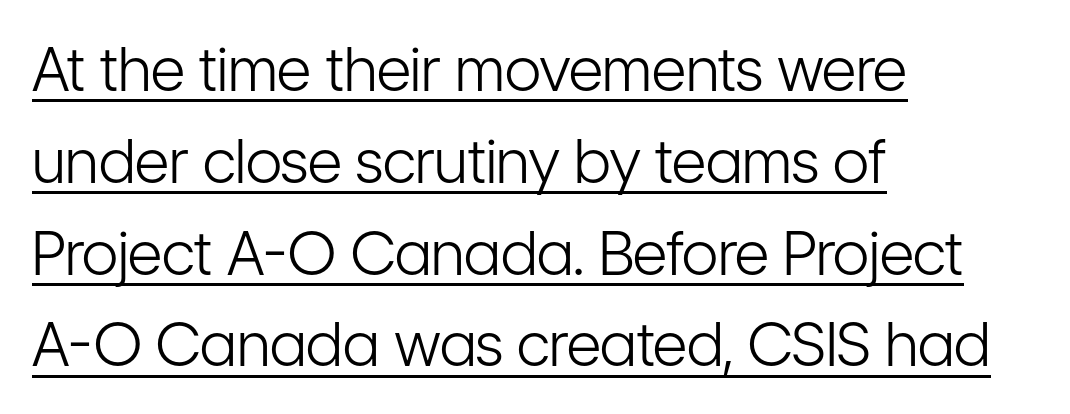
Q: Is the text bold? A: No.
Q: Is the text italic (slanted)? A: No, it is upright.
Q: Is the typeface a serif or a sans-serif typeface? A: Sans-serif.
Q: Is the text underlined? A: Yes.
Q: How is the paragraph aligned? A: Left-aligned.
Q: Is the spacing between letters normal or unusually wide? A: Normal.
Q: Is the spacing between lines tight, normal or loose? A: Normal.
Q: Width (condensed, normal, or wide)? A: Condensed.
Q: Stroke contrast? A: Low.
Q: x-height? A: Medium.
Q: Monospaced? A: No.
